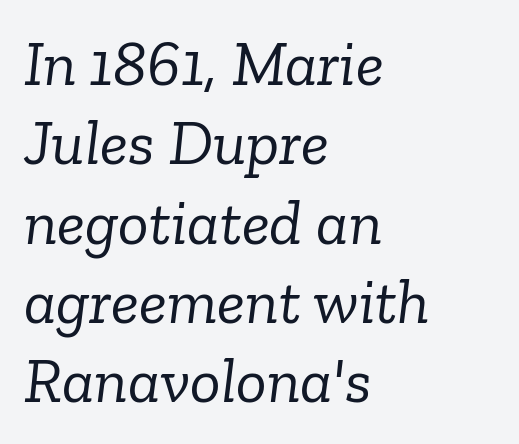
{"serif": "yes", "italic": "yes", "lean": "right", "slant_degrees": 6, "bold": "no", "weight": "light", "width": "normal", "stroke_contrast": "low", "x_height": "medium", "monospaced": "no", "underline": "no", "align": "left", "line_spacing_ratio": 1.24, "letter_spacing": "normal", "letter_spacing_em": 0.0, "glyph_px": 64}
